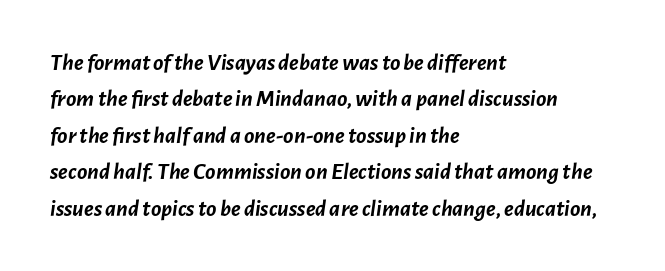
The image shows 24 px bold type, italic (leaning right); set left-aligned, normal line spacing (1.52x), normal letter spacing, not underlined.
